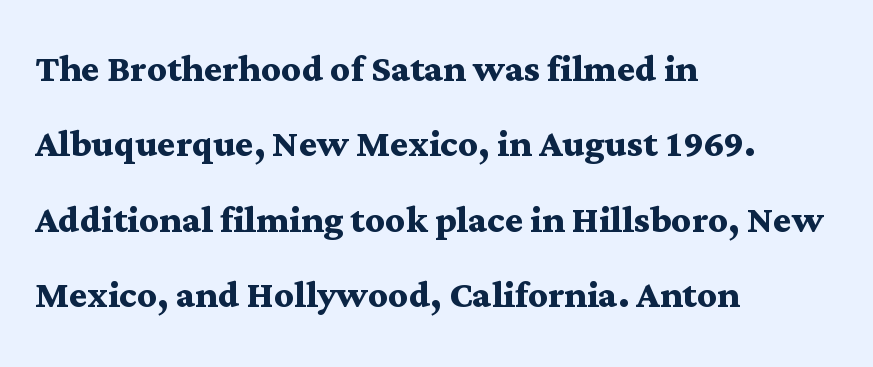
Vertical strokes here are truly vertical. Is this a fixed-width face? No — the glyphs have proportional, varying widths. Does the weight exceed regular? Yes, all the way to bold. No extra tracking has been applied to these lines. The rendering shows small feet on the letterforms — a serif design. These lines stack with their left ends in a neat column.
